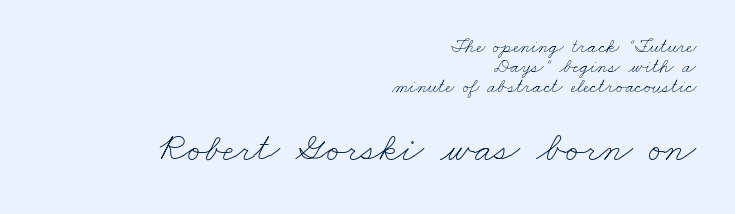
Q: Is the text bold? A: No.
Q: Is the text underlined? A: No.
Q: How is the paragraph aligned? A: Right-aligned.
Q: Is the spacing between letters normal or unusually wide? A: Normal.
Q: Is the spacing between lines tight, normal or loose? A: Tight.
Q: Which block of text is set in a larger size, the first (top) or the second (bottom)? A: The second (bottom) one.
Q: Width (condensed, normal, or wide)? A: Wide.
Q: Stroke contrast? A: Low.
Q: x-height? A: Small.
Q: Monospaced? A: No.
